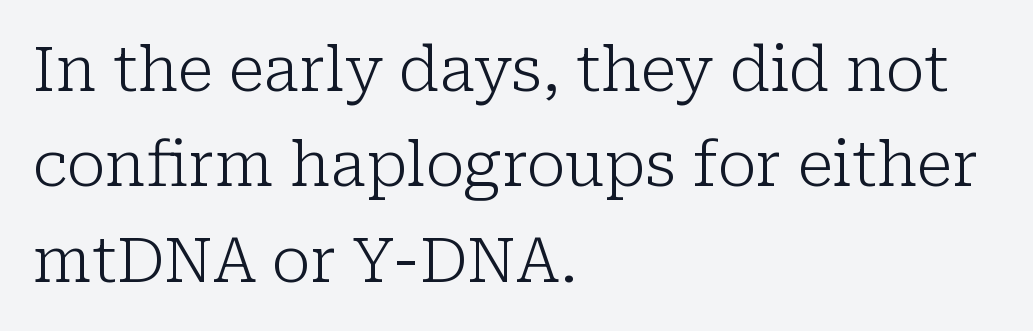
{"serif": "yes", "italic": "no", "bold": "no", "weight": "light", "width": "normal", "stroke_contrast": "low", "x_height": "medium", "monospaced": "no", "underline": "no", "align": "left", "line_spacing": "normal", "line_spacing_ratio": 1.54, "letter_spacing": "normal", "letter_spacing_em": 0.0, "glyph_px": 62}
